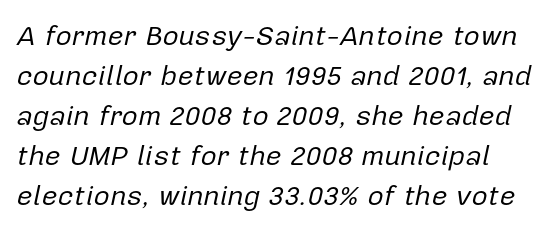
Note the varied advance widths — an 'i' is clearly narrower than an 'm'. Is the type slanted? Yes — the strokes lean at a clear angle. Caption: standard tracking, unaltered. These glyphs show unthickened strokes, regular width or finer.
